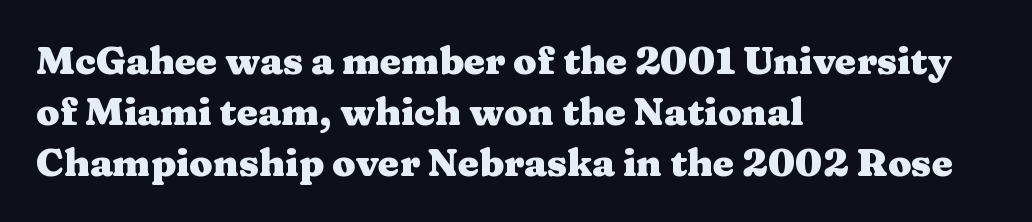
The image shows 38 px heavy, wide serif type, upright; set left-aligned, normal line spacing (1.34x), normal letter spacing, not underlined; medium stroke contrast and a medium x-height.
